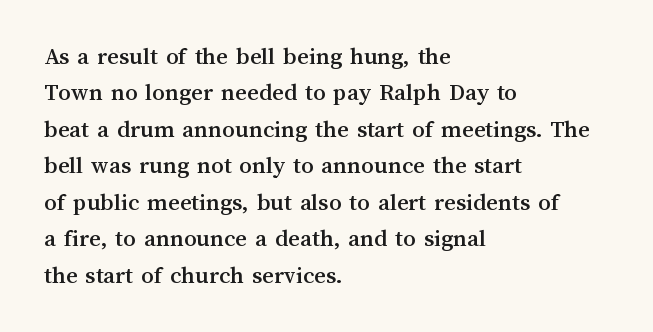
Plain, unruled lines of type. The type is set solid horizontally, with unmodified tracking. Tall strokes in this sample are plumb rather than angled. Regarding leading, the lines here are spaced in the standard way.
